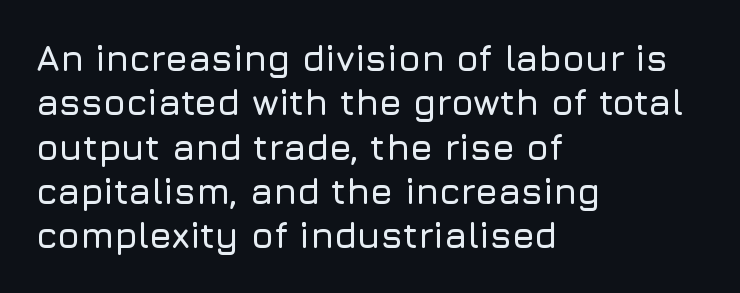
The image shows 36 px sans-serif type, upright; set left-aligned, line spacing 1.23x, normal letter spacing, not underlined; low stroke contrast and a medium x-height.
